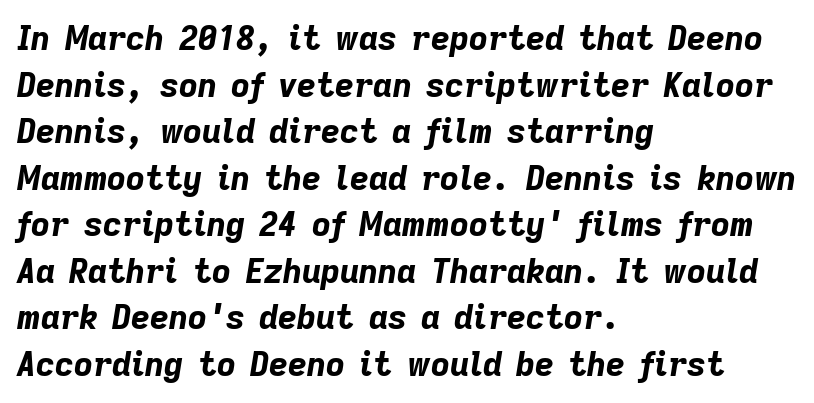
The image shows 33 px bold type, italic (leaning right); set left-aligned, normal line spacing (1.41x), normal letter spacing, not underlined; low stroke contrast and a medium x-height.
